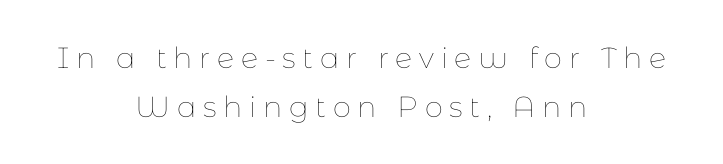
The designer left line spacing at the default. Caption: expanded tracking, letters set apart. These lines are rendered in a variable-pitch font. Vertical strokes here are truly vertical.
